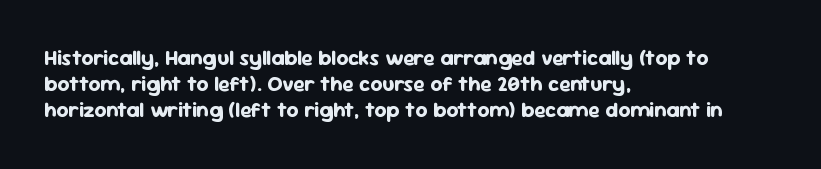
The strokes are fattened all the way to bold. Visually the block forms a straight wall on the left and a jagged coastline on the right. A typesetter would mark this as roman, not italic. The words here are not underlined.
